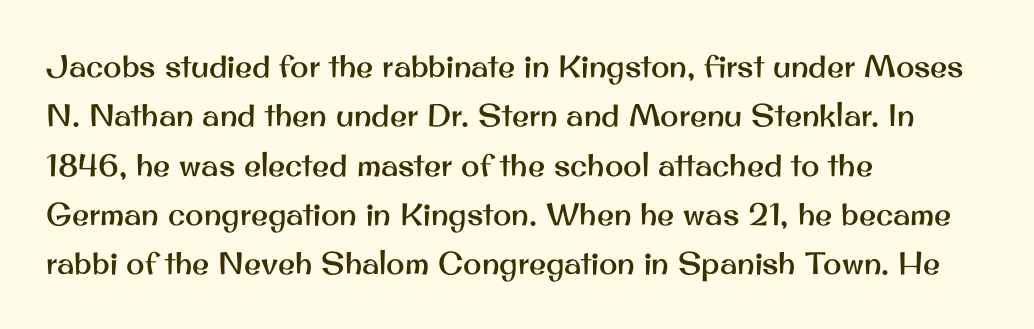
{"serif": "no", "italic": "no", "width": "normal", "stroke_contrast": "medium", "x_height": "small", "monospaced": "no", "underline": "no", "align": "left", "line_spacing": "normal", "line_spacing_ratio": 1.59, "letter_spacing": "normal", "letter_spacing_em": 0.0, "glyph_px": 31}
